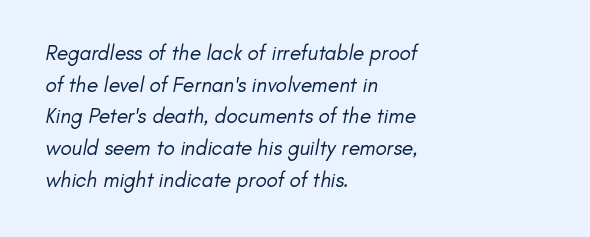
Q: Is the text bold? A: No.
Q: Is the text underlined? A: No.
Q: How is the paragraph aligned? A: Left-aligned.
Q: Is the spacing between letters normal or unusually wide? A: Normal.
Q: Is the spacing between lines tight, normal or loose? A: Normal.
